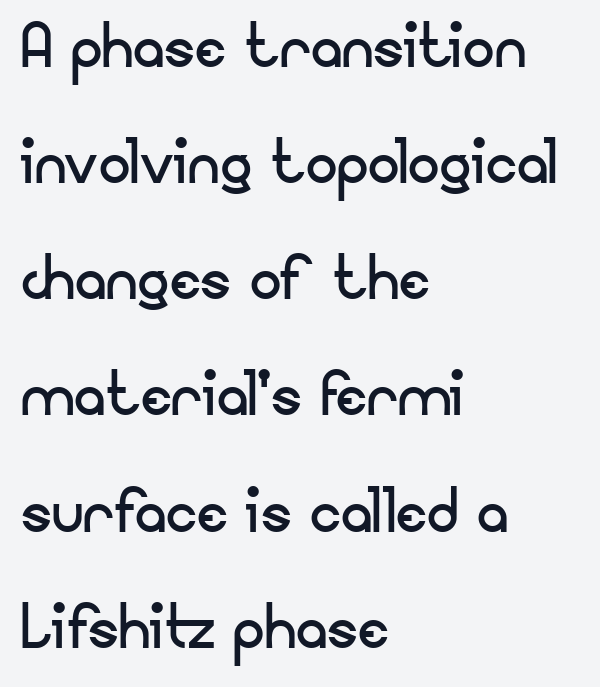
Horizontal bands of white between lines are of average thickness. This sample has the flowing, uneven cadence of proportional lettering. Standard letterfit; no display-style spreading of the glyphs. These lines are composed in type without serifs. No extra ink here — the face is not bold. The baseline area is clear.
